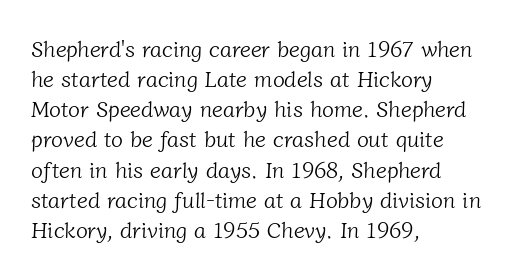
{"bold": "no", "underline": "no", "align": "left", "line_spacing": "normal", "line_spacing_ratio": 1.37, "letter_spacing": "normal", "letter_spacing_em": 0.0, "glyph_px": 22}
